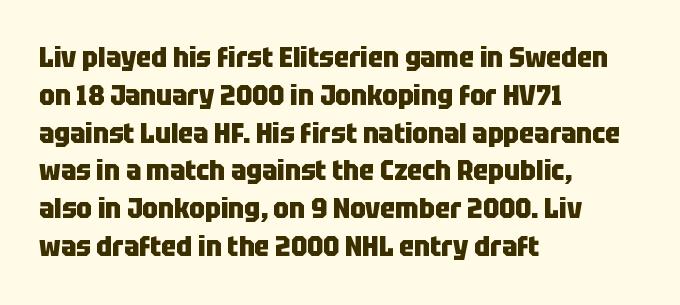
The image shows 28 px heavy, condensed sans-serif type, upright; set left-aligned, normal line spacing (1.35x), normal letter spacing, not underlined; low stroke contrast and a large x-height.
